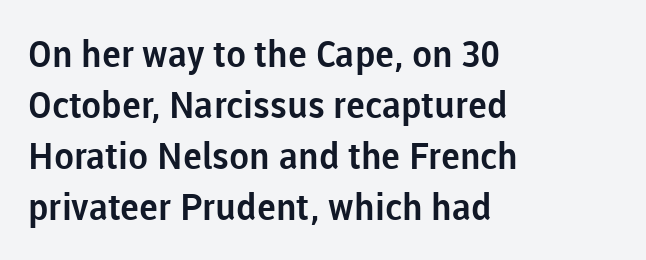
Stroke terminals: plain, sans-serif. Ordinary non-slanted type is in use. Notice how descenders clear the ascenders below comfortably — that's standard leading. Short note: letters normally spaced. Spacing verdict: proportional, widths tailored to each character.
